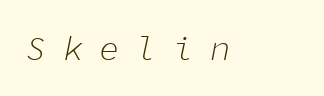
Q: Is the text bold? A: No.
Q: Is the text italic (slanted)? A: Yes, it leans right by about 11 degrees.
Q: Is the text underlined? A: No.
Q: Is the spacing between letters normal or unusually wide? A: Unusually wide.
Q: Width (condensed, normal, or wide)? A: Normal.
Q: Stroke contrast? A: Low.
Q: x-height? A: Medium.
Q: Monospaced? A: Yes.
